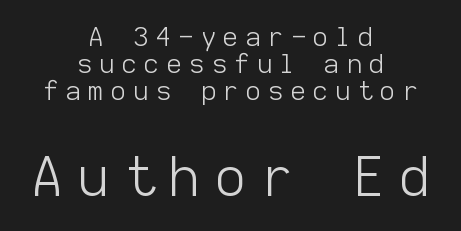
The image shows 53 px light sans-serif type, upright, monospaced; set centered, tight line spacing (1.04x), unusually wide letter spacing (+0.29 em), not underlined; the second (bottom) block is 2.04x larger; low stroke contrast and a medium x-height.
